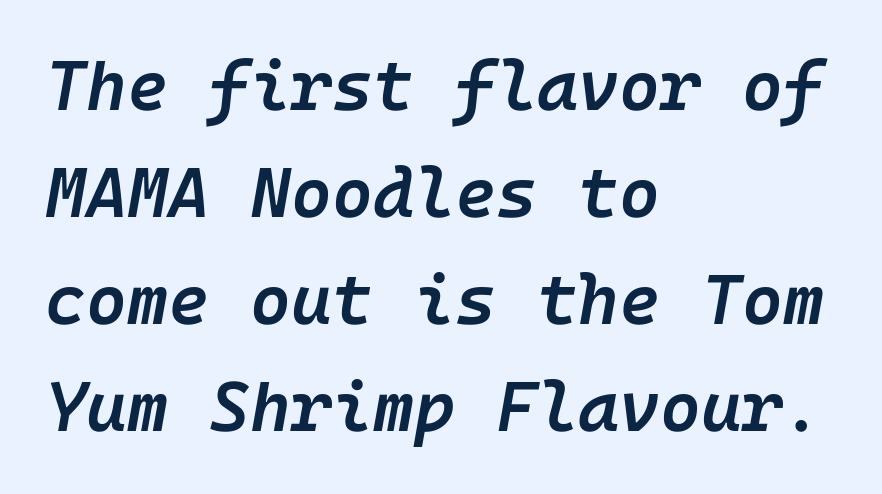
The image shows 70 px semibold type, italic (leaning right); set left-aligned, normal line spacing (1.53x), normal letter spacing, not underlined; low stroke contrast and a medium x-height.
